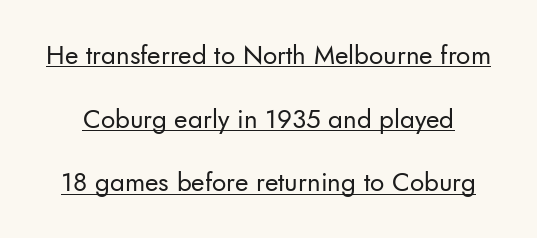
The image shows 26 px text type, upright; set loose line spacing (2.45x), normal letter spacing, underlined.
